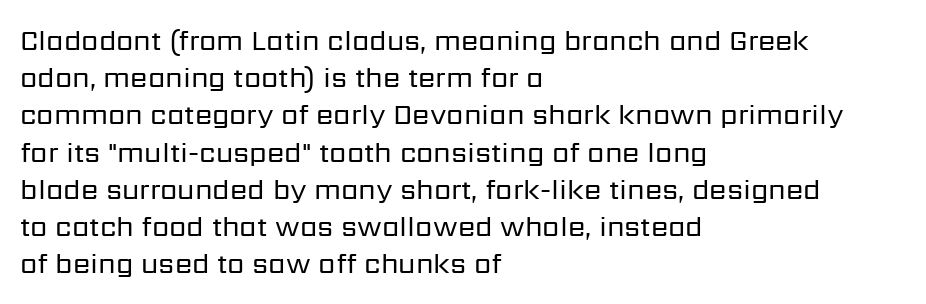
Q: Is the text bold? A: No.
Q: Is the text italic (slanted)? A: No, it is upright.
Q: Is the typeface a serif or a sans-serif typeface? A: Sans-serif.
Q: Is the text underlined? A: No.
Q: How is the paragraph aligned? A: Left-aligned.
Q: Is the spacing between letters normal or unusually wide? A: Normal.
Q: Is the spacing between lines tight, normal or loose? A: Normal.
Q: Width (condensed, normal, or wide)? A: Normal.
Q: Stroke contrast? A: Low.
Q: x-height? A: Medium.
Q: Monospaced? A: No.
